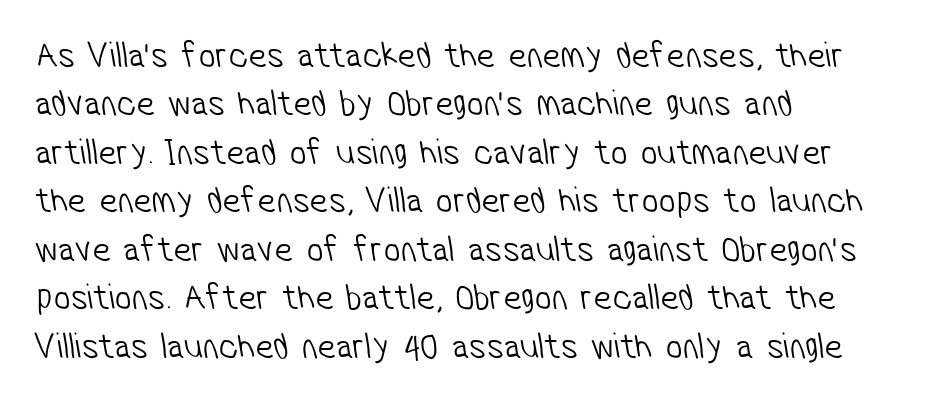
{"serif": "no", "bold": "no", "weight": "light", "width": "condensed", "stroke_contrast": "low", "x_height": "medium", "monospaced": "no", "underline": "no", "align": "left", "line_spacing": "normal", "line_spacing_ratio": 1.31, "letter_spacing": "normal", "letter_spacing_em": 0.0, "glyph_px": 37}
